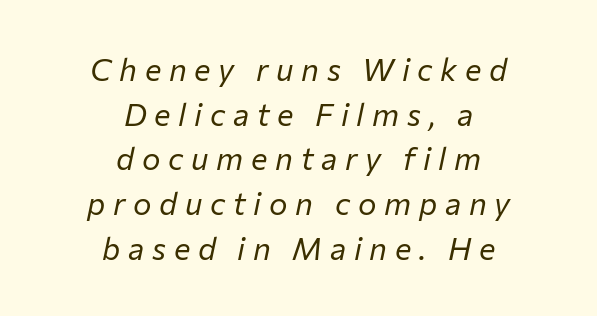
Q: Is the text bold? A: No.
Q: Is the text italic (slanted)? A: Yes, it leans right by about 12 degrees.
Q: Is the text underlined? A: No.
Q: How is the paragraph aligned? A: Centered.
Q: Is the spacing between letters normal or unusually wide? A: Unusually wide.
Q: Is the spacing between lines tight, normal or loose? A: Normal.
Q: Width (condensed, normal, or wide)? A: Normal.
Q: Stroke contrast? A: Low.
Q: x-height? A: Medium.
Q: Monospaced? A: No.
